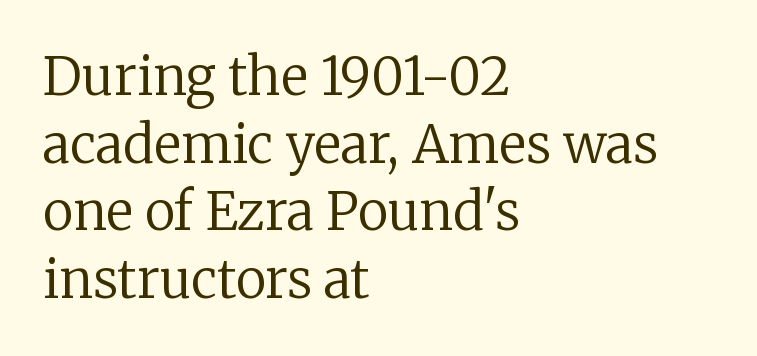
{"serif": "yes", "italic": "no", "bold": "no", "weight": "regular", "width": "normal", "stroke_contrast": "low", "x_height": "medium", "monospaced": "no", "underline": "no", "align": "left", "line_spacing": "normal", "line_spacing_ratio": 1.3, "letter_spacing": "normal", "letter_spacing_em": 0.0, "glyph_px": 52}
